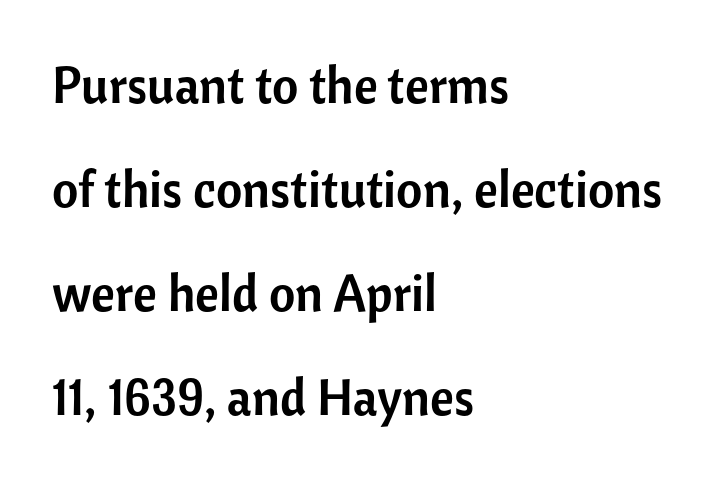
The image shows 51 px sans-serif type, upright; set left-aligned, loose line spacing (2.04x), normal letter spacing, not underlined; low stroke contrast and a medium x-height.
